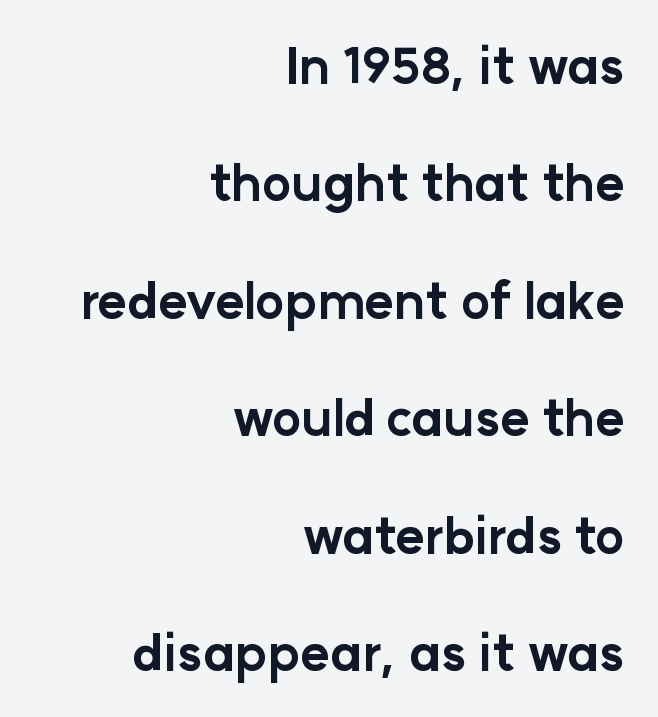
Q: Is the text bold? A: Yes.
Q: Is the text italic (slanted)? A: No, it is upright.
Q: Is the typeface a serif or a sans-serif typeface? A: Sans-serif.
Q: Is the text underlined? A: No.
Q: How is the paragraph aligned? A: Right-aligned.
Q: Is the spacing between letters normal or unusually wide? A: Normal.
Q: Is the spacing between lines tight, normal or loose? A: Loose.
Q: Width (condensed, normal, or wide)? A: Normal.
Q: Stroke contrast? A: Low.
Q: x-height? A: Medium.
Q: Monospaced? A: No.
